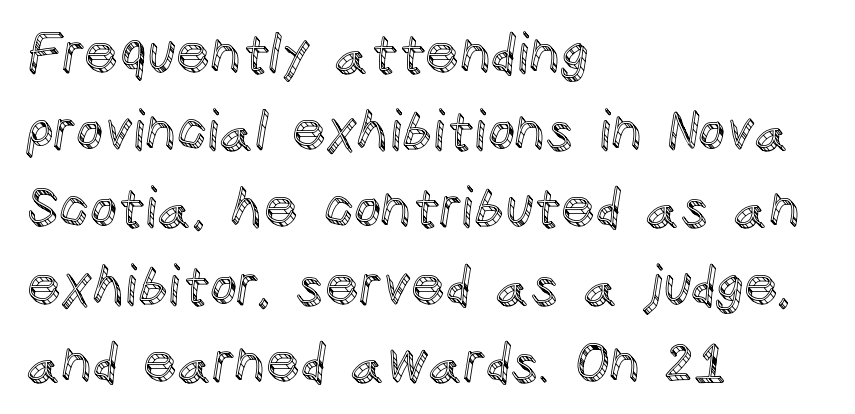
In terms of leading, this rendering sits right in the middle. Anything drawn beneath the words? Only blank space. Between one letter and the next there's only the usual sliver of space. A classic flush-left, rag-right setting is used for this passage.
